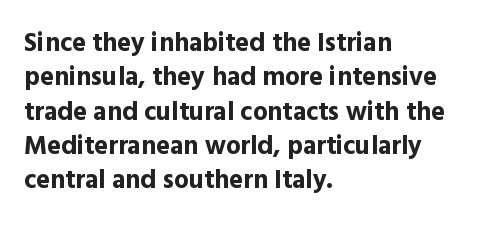
Q: Is the text bold? A: Yes.
Q: Is the text italic (slanted)? A: No, it is upright.
Q: Is the text underlined? A: No.
Q: How is the paragraph aligned? A: Left-aligned.
Q: Is the spacing between letters normal or unusually wide? A: Normal.
Q: Is the spacing between lines tight, normal or loose? A: Normal.
